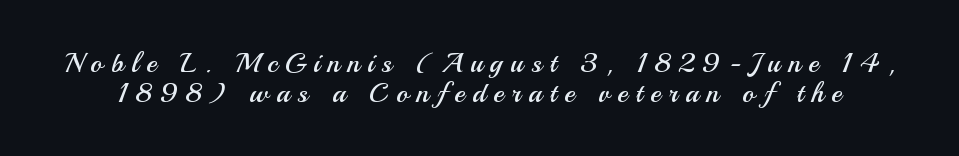
Q: Is the text bold? A: No.
Q: Is the text italic (slanted)? A: Yes.
Q: Is the typeface a serif or a sans-serif typeface? A: Sans-serif.
Q: Is the text underlined? A: No.
Q: Is the spacing between letters normal or unusually wide? A: Unusually wide.
Q: Is the spacing between lines tight, normal or loose? A: Tight.
Q: Width (condensed, normal, or wide)? A: Normal.
Q: Stroke contrast? A: Medium.
Q: x-height? A: Small.
Q: Monospaced? A: No.
